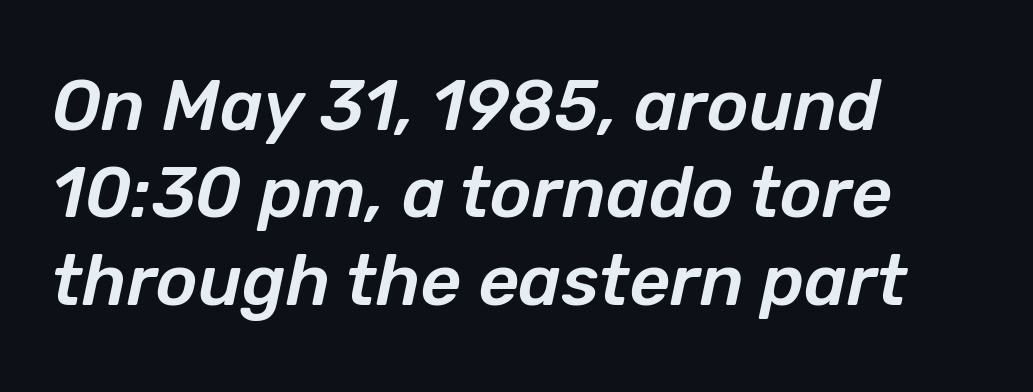
{"italic": "yes", "lean": "right", "slant_degrees": 12, "width": "normal", "stroke_contrast": "low", "x_height": "medium", "monospaced": "no", "underline": "no", "align": "left", "line_spacing_ratio": 1.23, "letter_spacing": "normal", "letter_spacing_em": 0.0, "glyph_px": 71}
